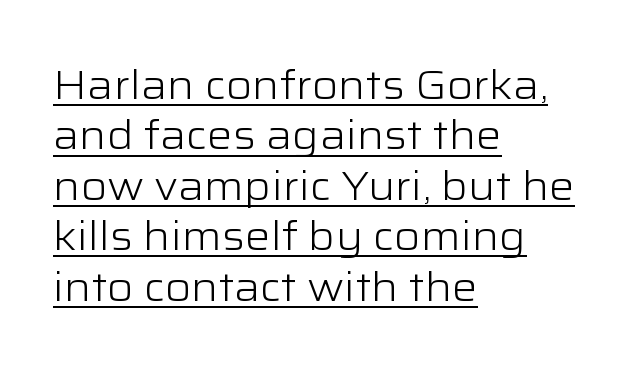
Think of a printed novel: that variable character pitch is what you see here. Regular leading. The lines are quadded left. Each word holds together tightly as a unit, with standard inter-letter gaps. Glance below the letters and you will spot a drawn line.
